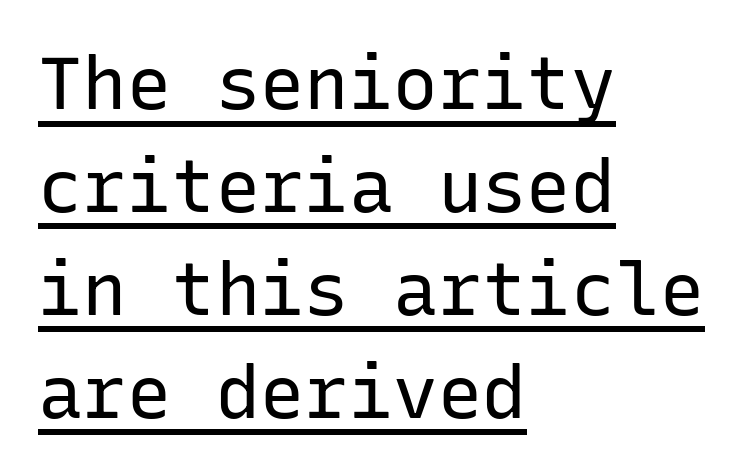
{"serif": "no", "italic": "no", "bold": "no", "weight": "regular", "width": "normal", "stroke_contrast": "low", "x_height": "medium", "monospaced": "yes", "underline": "yes", "align": "left", "line_spacing": "normal", "line_spacing_ratio": 1.39, "letter_spacing": "normal", "letter_spacing_em": 0.0, "glyph_px": 74}
